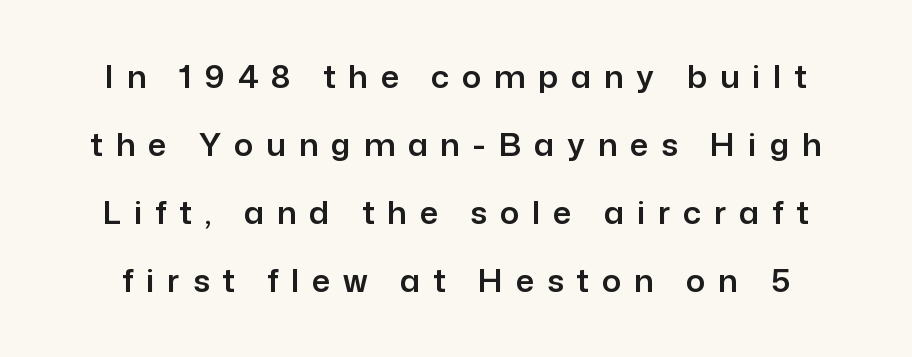
The image shows 32 px sans-serif type, upright; set loose line spacing (2.13x), unusually wide letter spacing (+0.4 em), not underlined; low stroke contrast and a medium x-height.
